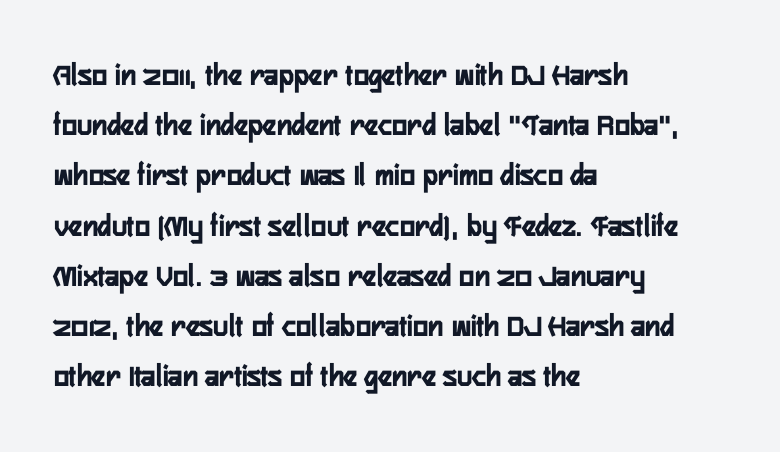
{"serif": "no", "italic": "no", "width": "condensed", "stroke_contrast": "low", "x_height": "medium", "monospaced": "no", "underline": "no", "align": "left", "line_spacing": "normal", "line_spacing_ratio": 1.57, "letter_spacing": "normal", "letter_spacing_em": 0.0, "glyph_px": 32}
